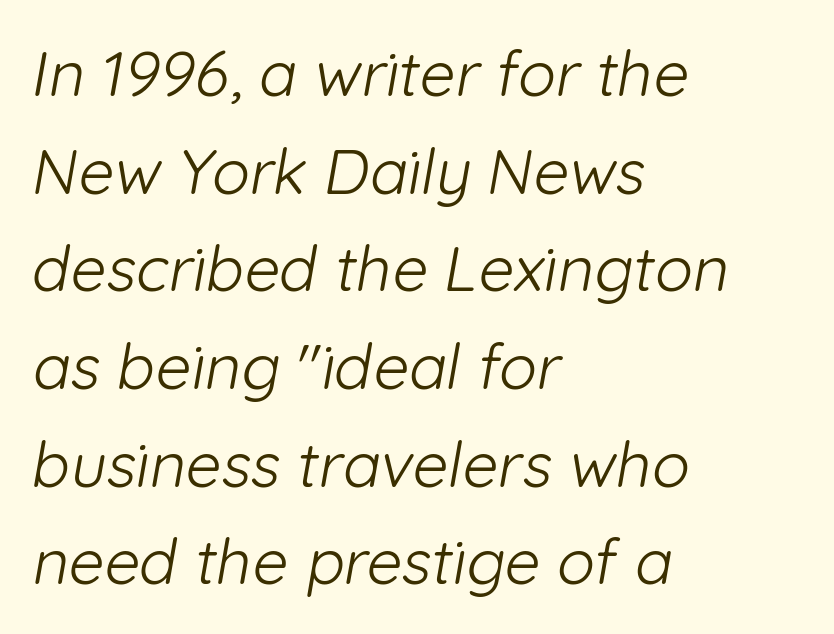
The image shows 63 px light sans-serif type; set left-aligned, normal line spacing (1.55x), normal letter spacing, not underlined; low stroke contrast and a medium x-height.
